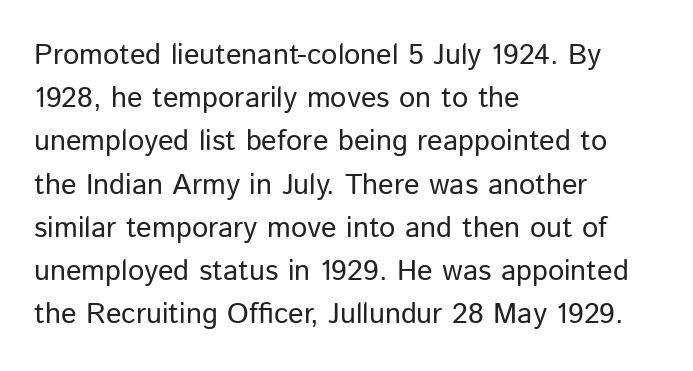
Observe the absence of serifs on each vertical stroke in this sample. Short and long lines alike share a common starting point at left. Think standard paragraph weight, or any step lighter than that. The rendering uses natural spacing where letterforms have individual widths. Glyph-to-glyph distance matches everyday printed text. The lettering stays uniformly vertical, giving the passage a roman look.
